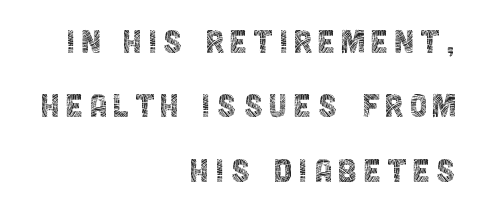
The image shows 40 px thin, condensed sans-serif type, upright; set right-aligned, normal line spacing (1.61x), not underlined; a large x-height.
